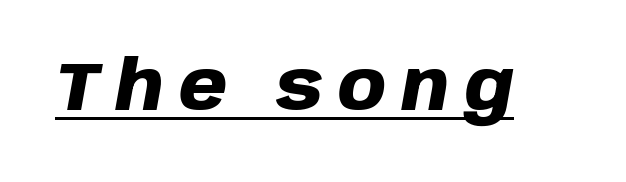
The image shows 69 px heavy type, italic (leaning right); set unusually wide letter spacing (+0.22 em), underlined; low stroke contrast and a large x-height.
